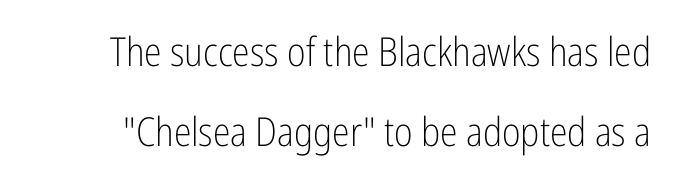
The words here are not underlined. The text was rendered using a sans face with plain stroke endings. Do the characters align in a grid? No, the font is proportional. The designer dialed line spacing up above the default.
